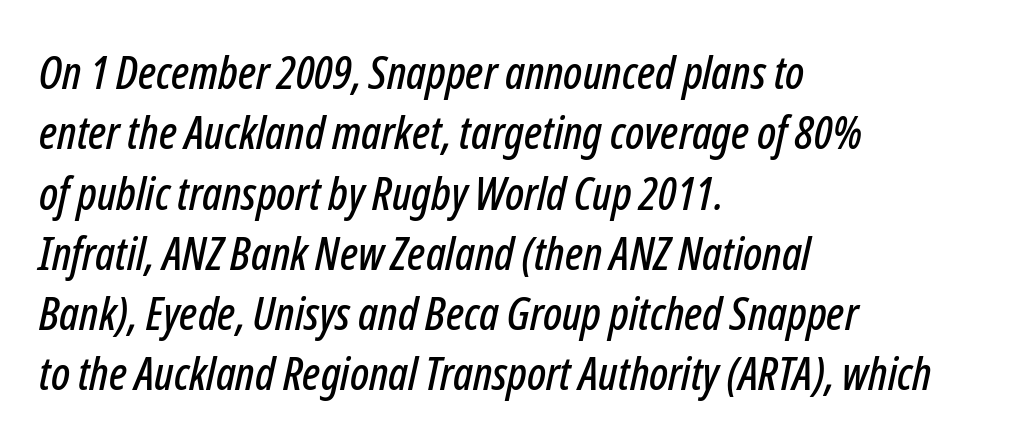
Q: Is the text italic (slanted)? A: Yes, it leans right by about 12 degrees.
Q: Is the text underlined? A: No.
Q: How is the paragraph aligned? A: Left-aligned.
Q: Is the spacing between letters normal or unusually wide? A: Normal.
Q: Is the spacing between lines tight, normal or loose? A: Normal.
Q: Width (condensed, normal, or wide)? A: Condensed.
Q: Stroke contrast? A: Low.
Q: x-height? A: Medium.
Q: Monospaced? A: No.
